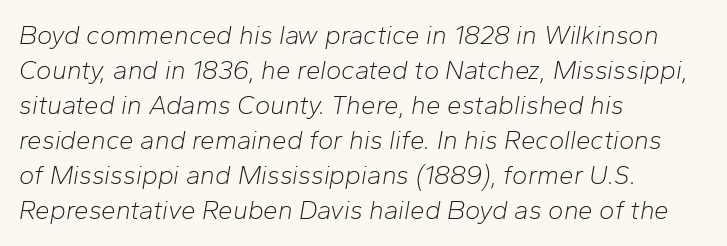
{"italic": "yes", "lean": "right", "slant_degrees": 10, "bold": "no", "underline": "no", "align": "left", "line_spacing": "normal", "line_spacing_ratio": 1.35, "letter_spacing": "normal", "letter_spacing_em": 0.0, "glyph_px": 26}
